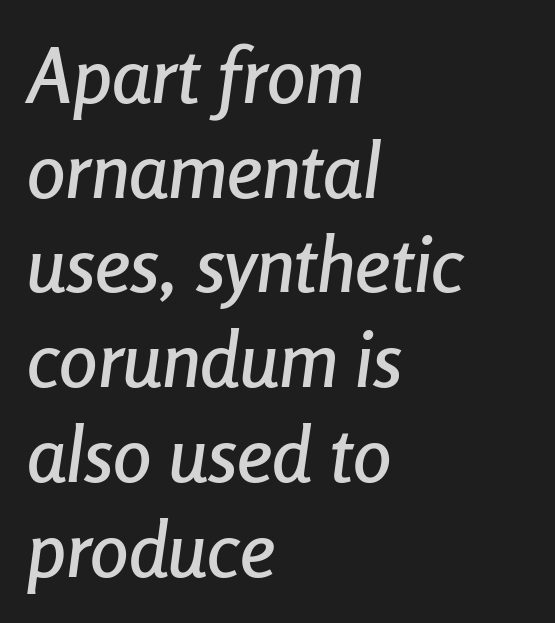
Q: Is the text italic (slanted)? A: Yes, it leans right by about 8 degrees.
Q: Is the text underlined? A: No.
Q: How is the paragraph aligned? A: Left-aligned.
Q: Is the spacing between letters normal or unusually wide? A: Normal.
Q: Width (condensed, normal, or wide)? A: Condensed.
Q: Stroke contrast? A: Low.
Q: x-height? A: Medium.
Q: Monospaced? A: No.
